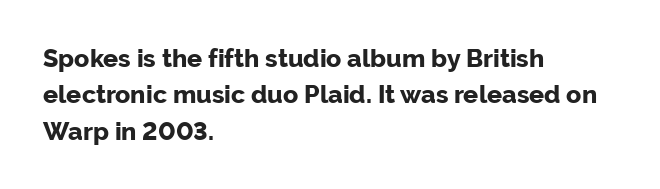
The letters are bold, with thick, heavy strokes. If you measured baseline to baseline, you'd find a middling distance. Posture: straight, roman, zero tilt. No word sits above an underline.
